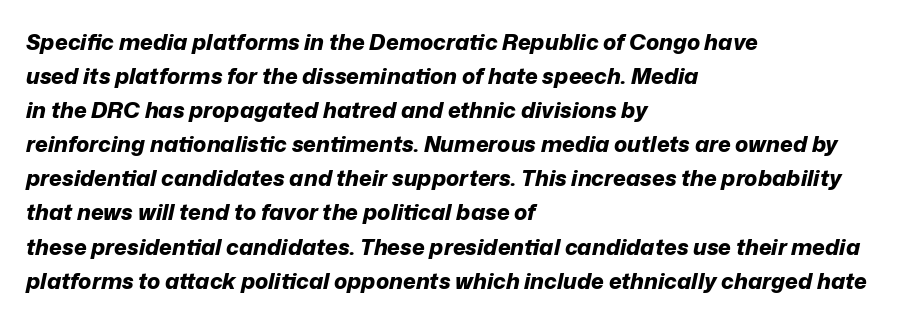
The image shows 22 px bold type, italic (leaning right); set left-aligned, normal line spacing (1.55x), normal letter spacing, not underlined.
